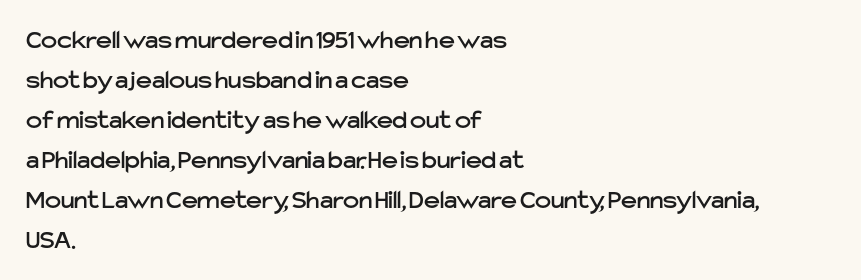
{"italic": "no", "underline": "no", "align": "left", "line_spacing": "normal", "line_spacing_ratio": 1.48, "letter_spacing": "normal", "letter_spacing_em": 0.0, "glyph_px": 27}
